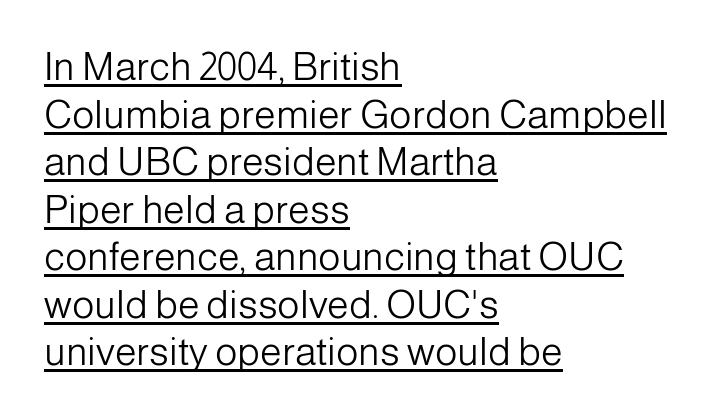
{"serif": "no", "italic": "no", "bold": "no", "weight": "light", "width": "normal", "stroke_contrast": "low", "x_height": "medium", "monospaced": "no", "underline": "yes", "align": "left", "line_spacing_ratio": 1.22, "letter_spacing": "normal", "letter_spacing_em": 0.0, "glyph_px": 39}
